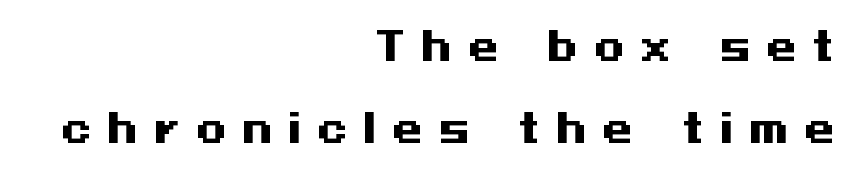
Tall strokes in this sample are plumb rather than angled. A typesetter would call this heavily tracked-out type. You can tell from the bare stems that sans-serif type was used. Casual observation: everything's shoved over to the right.
